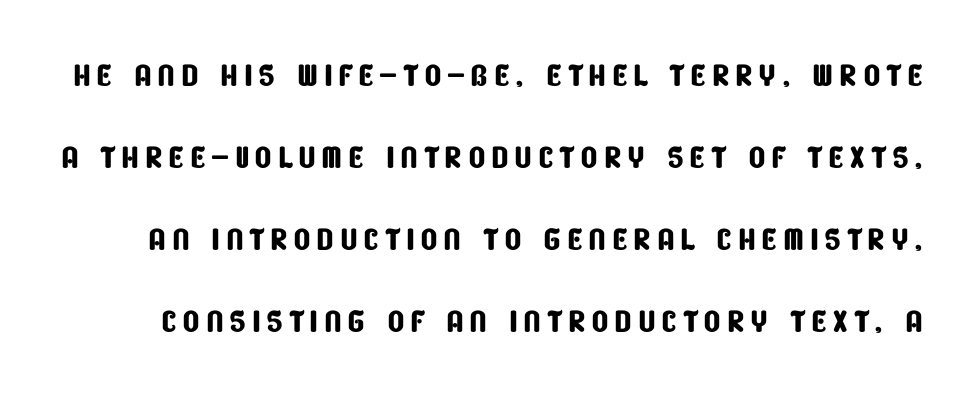
Unlike a traditional serif, this face leaves its strokes unadorned. The glyphs are unaccompanied by any horizontal stroke below them. Each letter keeps its own natural width here, so spacing adapts to shape.
